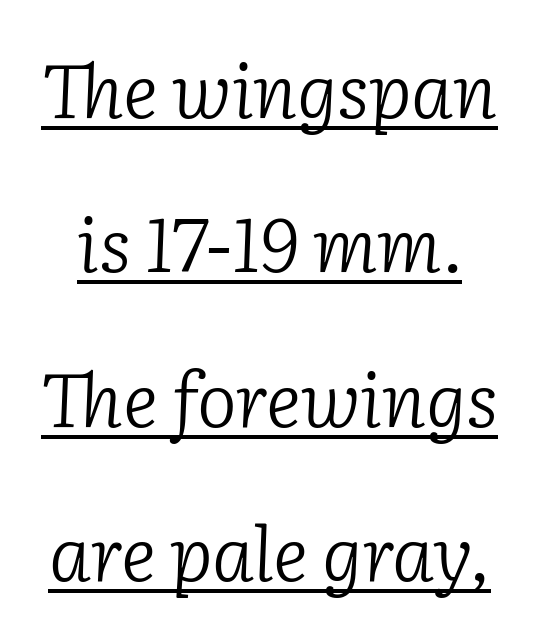
{"serif": "yes", "italic": "yes", "lean": "right", "slant_degrees": 2, "bold": "no", "weight": "light", "width": "normal", "stroke_contrast": "low", "x_height": "medium", "monospaced": "no", "underline": "yes", "line_spacing": "loose", "line_spacing_ratio": 2.06, "letter_spacing": "normal", "letter_spacing_em": 0.0, "glyph_px": 75}
